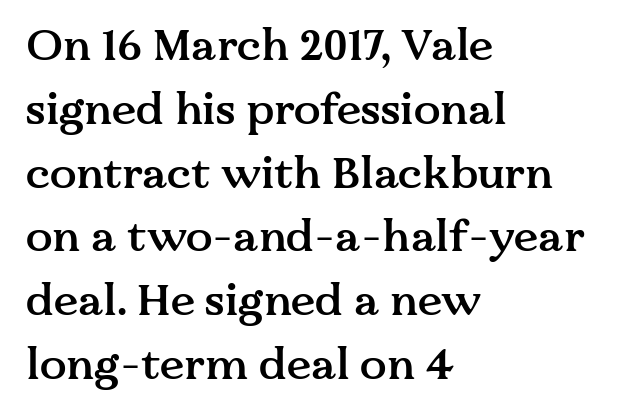
Q: Is the text bold? A: Semi-bold.
Q: Is the text italic (slanted)? A: No, it is upright.
Q: Is the typeface a serif or a sans-serif typeface? A: Serif.
Q: Is the text underlined? A: No.
Q: How is the paragraph aligned? A: Left-aligned.
Q: Is the spacing between letters normal or unusually wide? A: Normal.
Q: Is the spacing between lines tight, normal or loose? A: Normal.
Q: Width (condensed, normal, or wide)? A: Normal.
Q: Stroke contrast? A: Medium.
Q: x-height? A: Medium.
Q: Monospaced? A: No.
